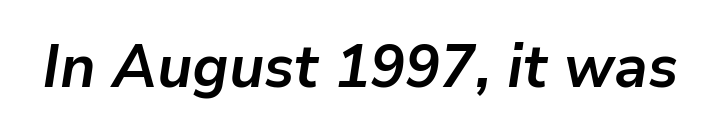
{"italic": "yes", "lean": "right", "slant_degrees": 9, "bold": "yes", "weight": "semibold", "width": "normal", "stroke_contrast": "low", "x_height": "medium", "monospaced": "no", "underline": "no", "letter_spacing": "normal", "letter_spacing_em": 0.0, "glyph_px": 61}
